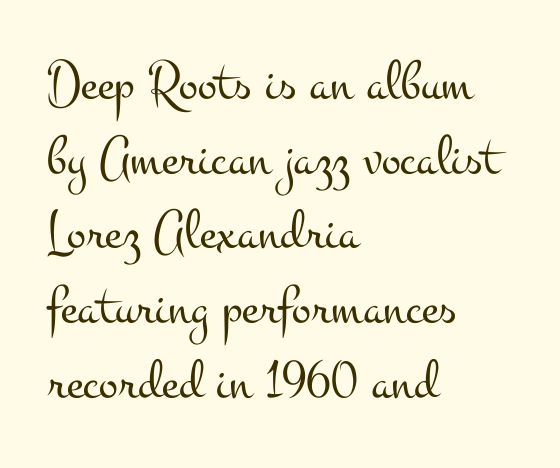
Vertically, the passage feels balanced, rows spaced as you'd expect. Standard letterfit; no display-style spreading of the glyphs. Note the varied advance widths — an 'i' is clearly narrower than an 'm'. The paragraph has a hard left edge and a soft right edge.
